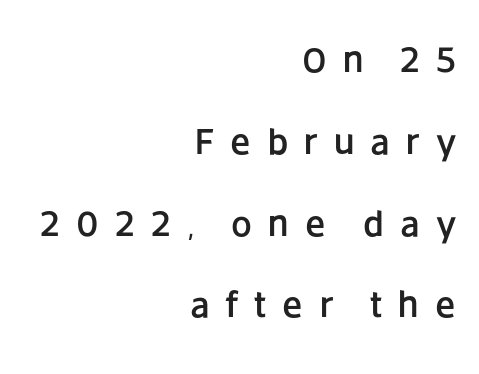
{"serif": "no", "italic": "no", "width": "normal", "stroke_contrast": "low", "x_height": "large", "monospaced": "no", "underline": "no", "align": "right", "line_spacing": "loose", "line_spacing_ratio": 2.21, "letter_spacing": "wide", "letter_spacing_em": 0.44, "glyph_px": 37}
